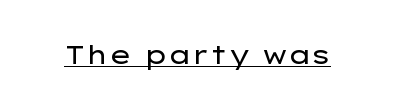
The image shows 26 px text type, upright; set normal letter spacing, underlined.
